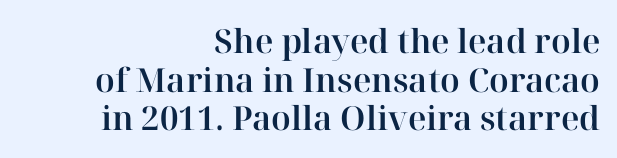
The tracking reads as untouched default to a designer's eye. The paragraph has a hard right edge and a soft left edge. Designer's note — italics off, roman on. Descenders hang freely into open space. The text was rendered using a seriffed face with decorative stroke endings. Varying glyph widths throughout — classic text-font behaviour.
